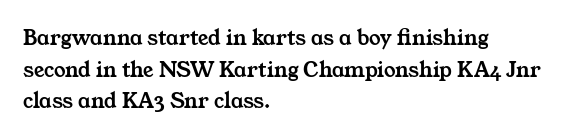
{"underline": "no", "align": "left", "line_spacing": "normal", "line_spacing_ratio": 1.38, "letter_spacing": "normal", "letter_spacing_em": 0.0, "glyph_px": 23}
